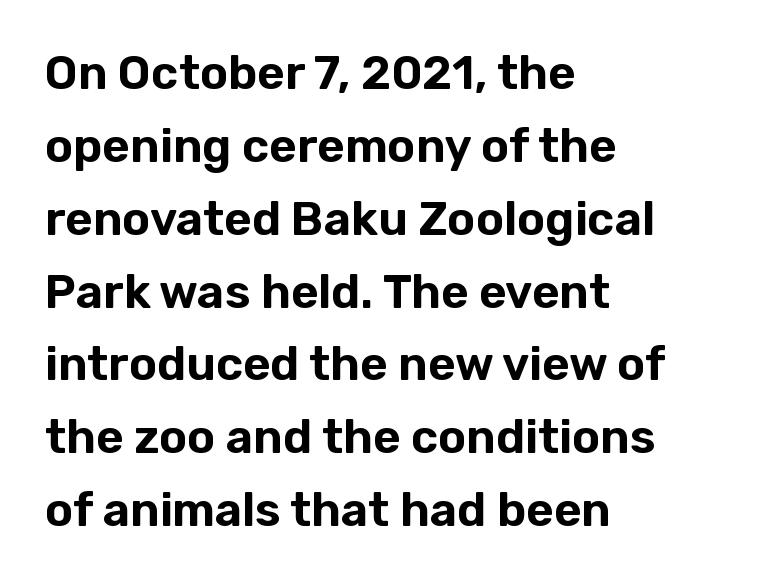
{"serif": "no", "italic": "no", "width": "normal", "stroke_contrast": "low", "x_height": "medium", "monospaced": "no", "underline": "no", "align": "left", "line_spacing": "normal", "line_spacing_ratio": 1.55, "letter_spacing": "normal", "letter_spacing_em": 0.0, "glyph_px": 47}
